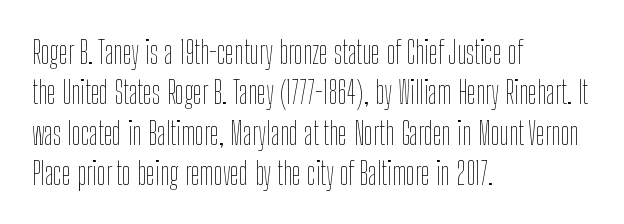
Is the type heavy? It reads as light-to-regular instead. Looks like regular typesetting: each glyph gets only the width it needs. The paragraph has a hard left edge and a soft right edge. Underline: absent.
